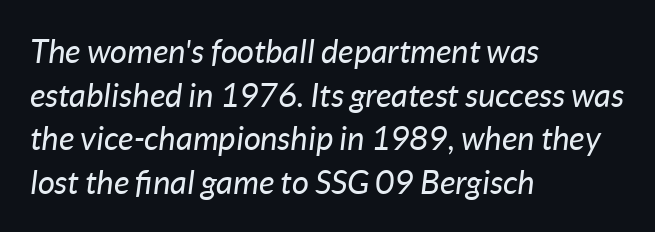
The letterforms sit shoulder to shoulder at normal distance. These glyphs show unthickened strokes, regular width or finer. In terms of leading, this rendering sits right in the middle. Every character sits at an angle, as italics do.
